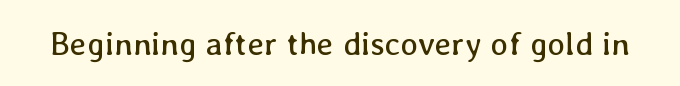
Q: Is the text bold? A: No.
Q: Is the text italic (slanted)? A: No, it is upright.
Q: Is the text underlined? A: No.
Q: Is the spacing between letters normal or unusually wide? A: Normal.
Q: Width (condensed, normal, or wide)? A: Normal.
Q: Stroke contrast? A: Low.
Q: x-height? A: Medium.
Q: Monospaced? A: No.
